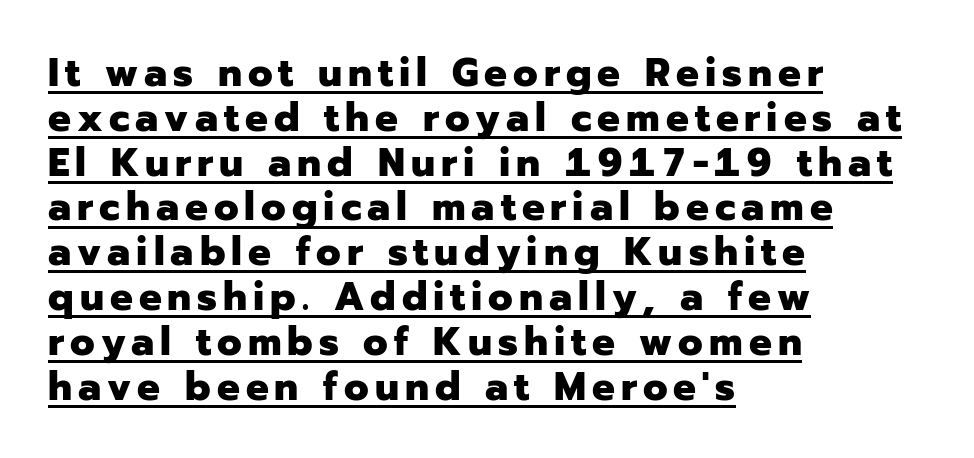
The image shows 40 px heavy sans-serif type, upright; set left-aligned, tight line spacing (1.12x), underlined; low stroke contrast and a medium x-height.
